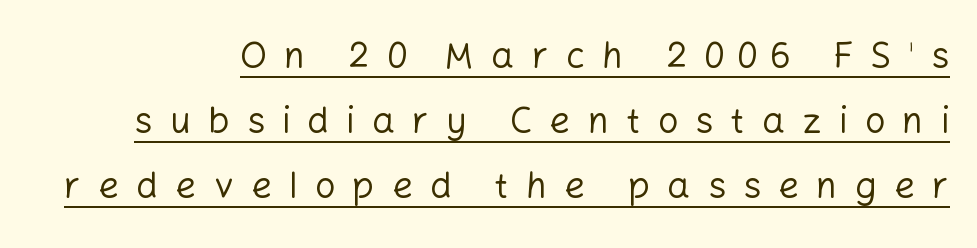
A typesetter would call this heavily tracked-out type. A baseline rule has been typeset under these characters. The cut favours lightness, reaching ordinary text weight at its darkest. Think of a printed novel: that variable character pitch is what you see here. Regarding serifs, this sample does without them. This sample uses an upright cut, with every glyph sitting square on the baseline.
